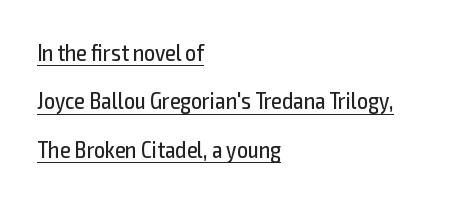
The passage shown stacks its lines with a broad gap. No extra tracking has been applied to these lines. The typesetting does not lean heavy: it is not bold. This sample carries an underscore along the baseline area. A student would call this left alignment; a typographer would say flush left, rag right.
